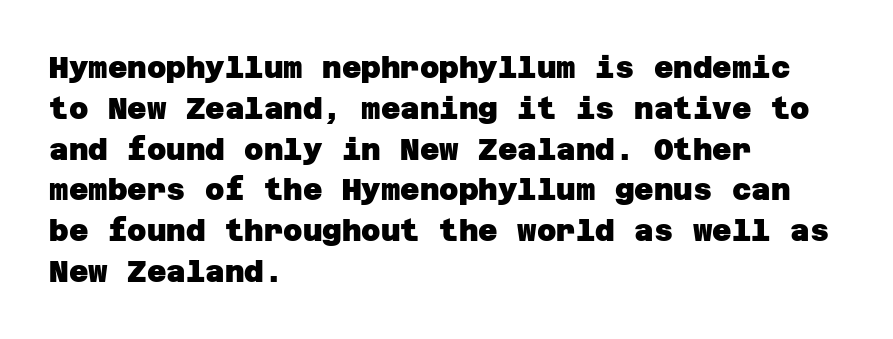
The image shows 30 px heavy sans-serif type; set left-aligned, normal line spacing (1.36x), normal letter spacing, not underlined; low stroke contrast and a large x-height.
